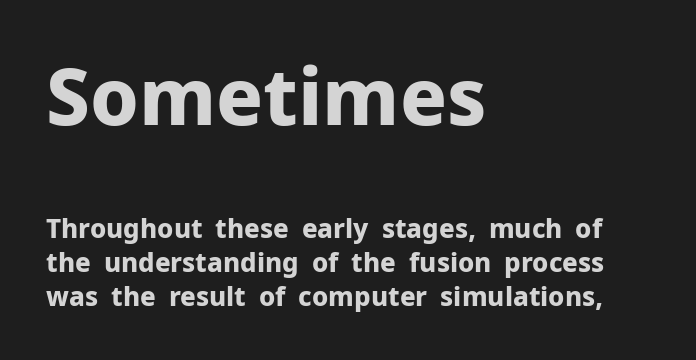
The image shows 78 px bold sans-serif type, upright; set left-aligned, normal line spacing (1.31x), normal letter spacing, not underlined; the first (top) block is 3.0x larger; low stroke contrast and a medium x-height.
